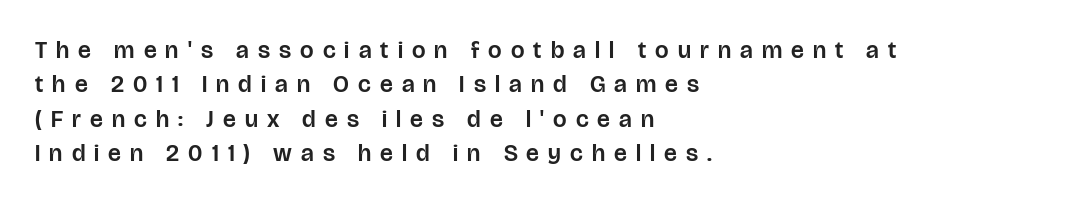
Q: Is the text italic (slanted)? A: No, it is upright.
Q: Is the text underlined? A: No.
Q: How is the paragraph aligned? A: Left-aligned.
Q: Is the spacing between letters normal or unusually wide? A: Unusually wide.
Q: Is the spacing between lines tight, normal or loose? A: Normal.
